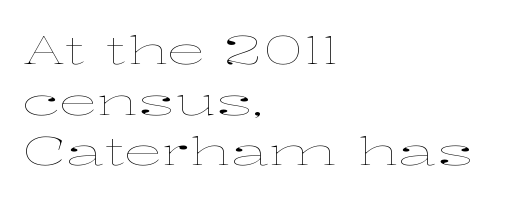
The image shows 39 px thin, wide type, upright; set left-aligned, normal line spacing (1.3x), normal letter spacing, not underlined; low stroke contrast and a medium x-height.
